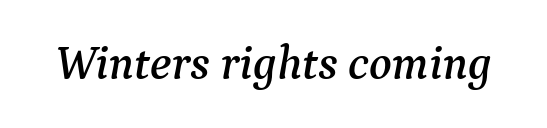
{"serif": "yes", "italic": "yes", "lean": "right", "slant_degrees": 9, "width": "normal", "stroke_contrast": "medium", "x_height": "medium", "monospaced": "no", "underline": "no", "letter_spacing": "normal", "letter_spacing_em": 0.0, "glyph_px": 47}
